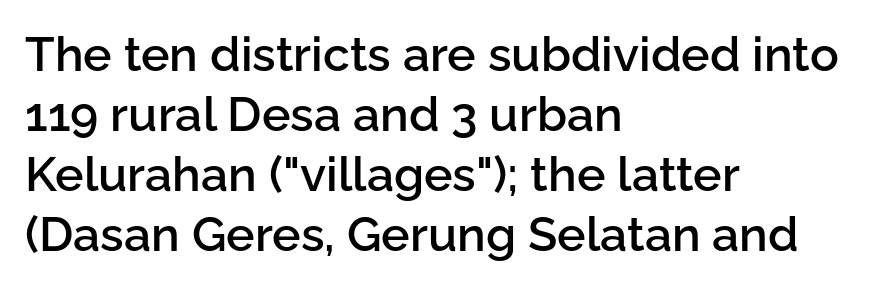
Type without underlining. Looks like regular typesetting: each glyph gets only the width it needs. This sample is left-justified, so line endings fall wherever the words run out. Quick note: interline space is typical.
